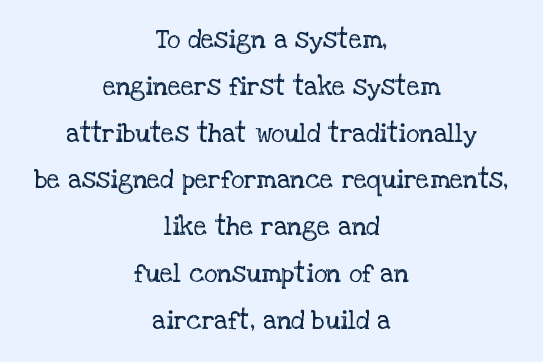
There is no visible air inserted between adjacent glyphs. Has an underline been added? It has not. In CSS terms this would be text-align: center. In terms of posture, this sample is upright.
